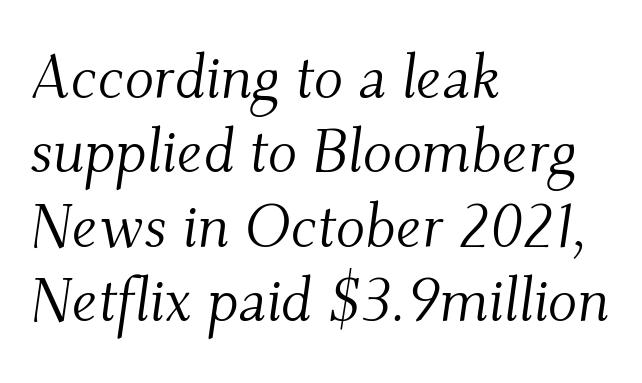
{"serif": "yes", "italic": "yes", "lean": "right", "slant_degrees": 9, "bold": "no", "weight": "light", "width": "normal", "stroke_contrast": "medium", "x_height": "small", "monospaced": "no", "underline": "no", "align": "left", "line_spacing_ratio": 1.22, "letter_spacing": "normal", "letter_spacing_em": 0.0, "glyph_px": 61}
